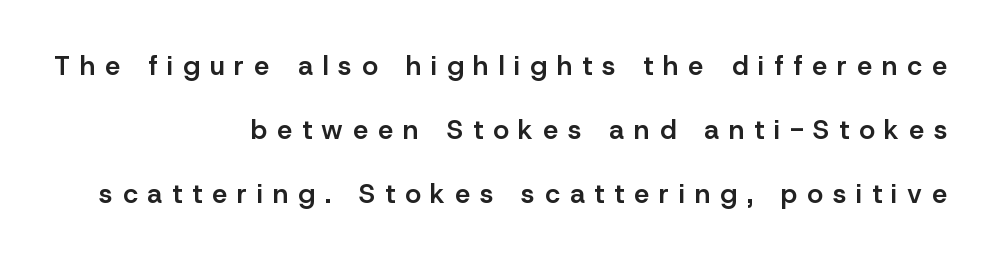
The lines in this sample share a right terminus and differ only in where they begin. A semibold gives these letters moderate extra thickness, short of bold. This sample uses expanded letter spacing, leaving extra air between glyphs. These lines were composed using upright roman letters.
